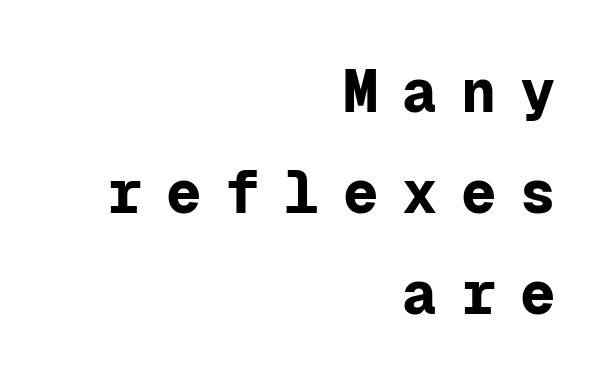
{"serif": "no", "italic": "no", "bold": "yes", "weight": "bold", "width": "normal", "stroke_contrast": "low", "x_height": "medium", "monospaced": "yes", "underline": "no", "align": "right", "line_spacing_ratio": 1.71, "letter_spacing": "wide", "letter_spacing_em": 0.4, "glyph_px": 59}
